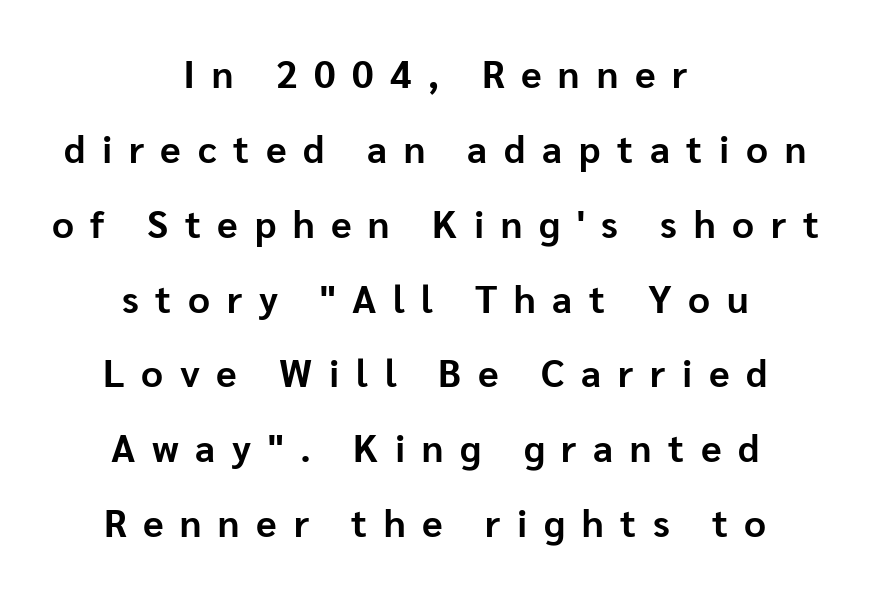
Q: Is the text bold? A: Yes.
Q: Is the text italic (slanted)? A: No, it is upright.
Q: Is the typeface a serif or a sans-serif typeface? A: Sans-serif.
Q: Is the text underlined? A: No.
Q: How is the paragraph aligned? A: Centered.
Q: Is the spacing between letters normal or unusually wide? A: Unusually wide.
Q: Is the spacing between lines tight, normal or loose? A: Loose.
Q: Width (condensed, normal, or wide)? A: Normal.
Q: Stroke contrast? A: Low.
Q: x-height? A: Medium.
Q: Monospaced? A: No.
